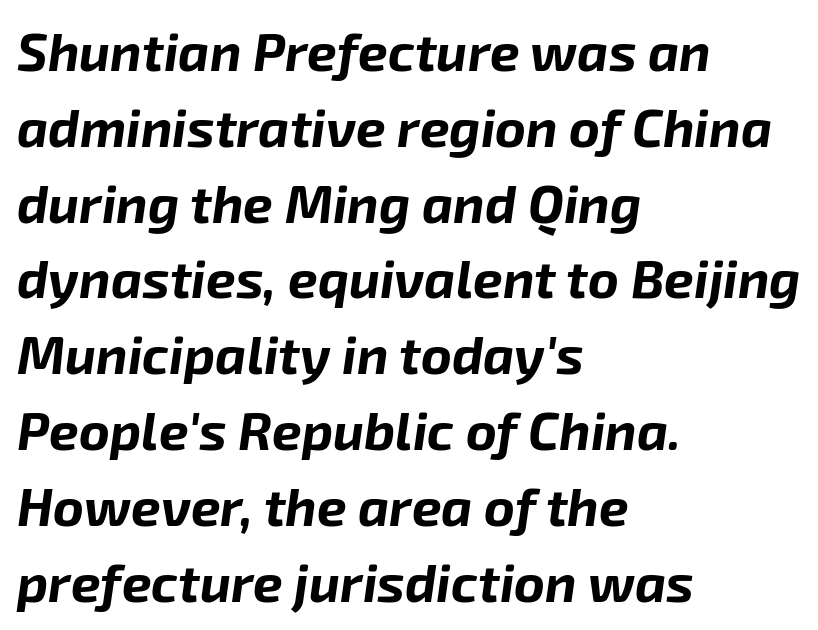
The image shows 53 px bold type, italic (leaning right); set left-aligned, normal line spacing (1.43x), normal letter spacing, not underlined; low stroke contrast and a medium x-height.
